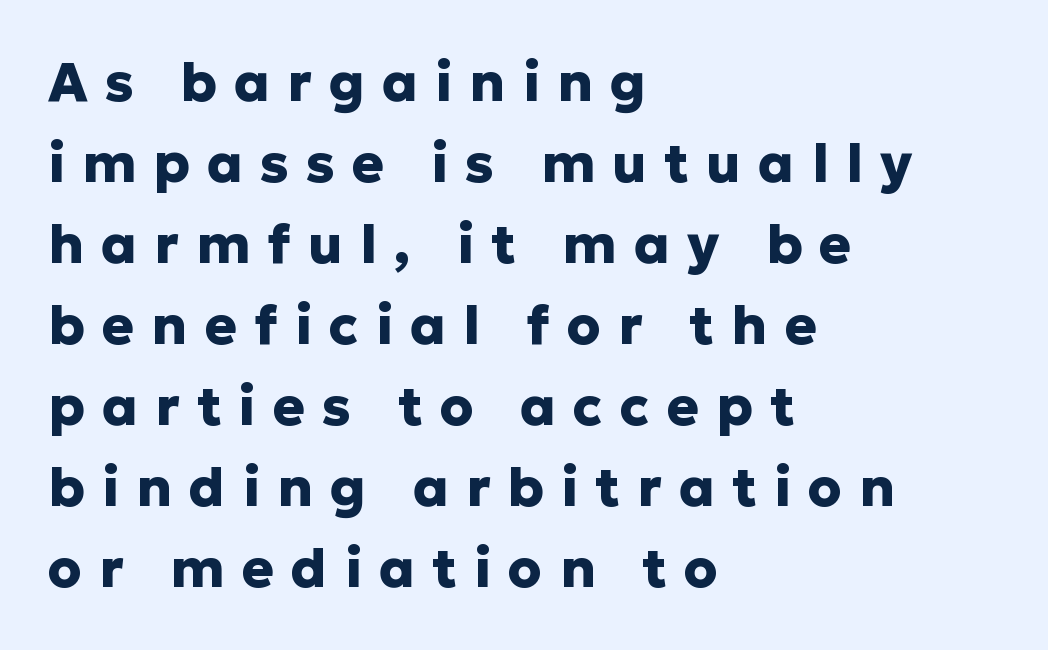
The image shows 54 px heavy sans-serif type, upright; set left-aligned, normal line spacing (1.5x), unusually wide letter spacing (+0.32 em), not underlined; low stroke contrast and a medium x-height.
